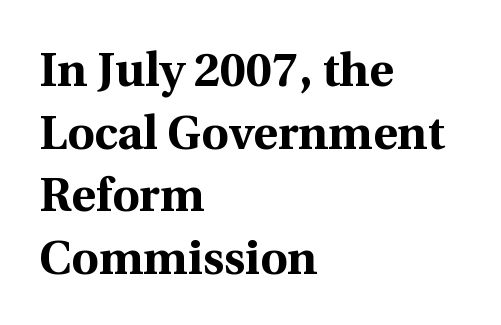
{"serif": "yes", "italic": "no", "bold": "yes", "weight": "bold", "width": "normal", "x_height": "medium", "monospaced": "no", "underline": "no", "align": "left", "line_spacing": "normal", "line_spacing_ratio": 1.33, "letter_spacing": "normal", "letter_spacing_em": 0.0, "glyph_px": 47}
